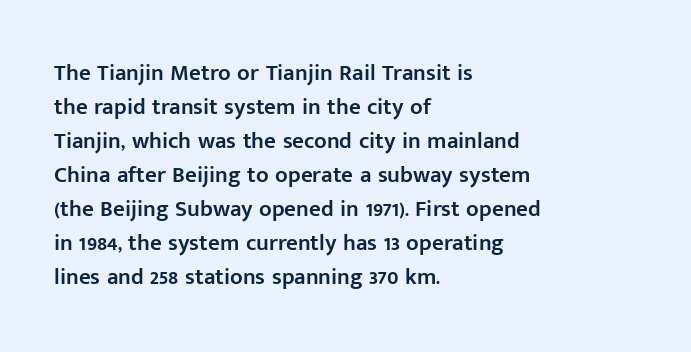
Q: Is the text bold? A: Semi-bold.
Q: Is the text italic (slanted)? A: No, it is upright.
Q: Is the text underlined? A: No.
Q: How is the paragraph aligned? A: Left-aligned.
Q: Is the spacing between letters normal or unusually wide? A: Normal.
Q: Is the spacing between lines tight, normal or loose? A: Normal.
